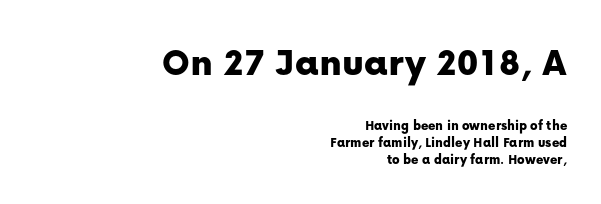
{"serif": "no", "italic": "no", "width": "normal", "stroke_contrast": "low", "x_height": "medium", "monospaced": "no", "underline": "no", "align": "right", "line_spacing_ratio": 1.21, "letter_spacing": "normal", "letter_spacing_em": 0.0, "larger_block": "first", "size_ratio": 2.93, "glyph_px": 41}
